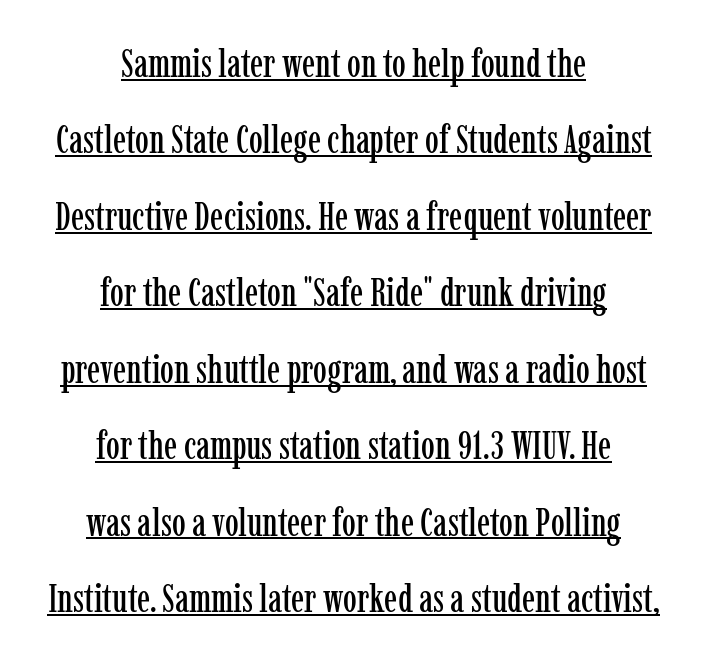
{"serif": "yes", "italic": "no", "width": "condensed", "stroke_contrast": "low", "x_height": "medium", "monospaced": "no", "underline": "yes", "align": "center", "line_spacing": "loose", "line_spacing_ratio": 1.96, "letter_spacing": "normal", "letter_spacing_em": 0.0, "glyph_px": 39}
